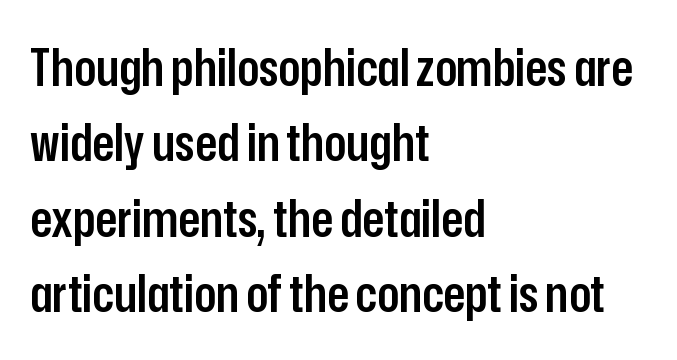
The image shows 51 px semibold, condensed sans-serif type, upright; set left-aligned, normal line spacing (1.48x), normal letter spacing, not underlined; low stroke contrast and a medium x-height.
